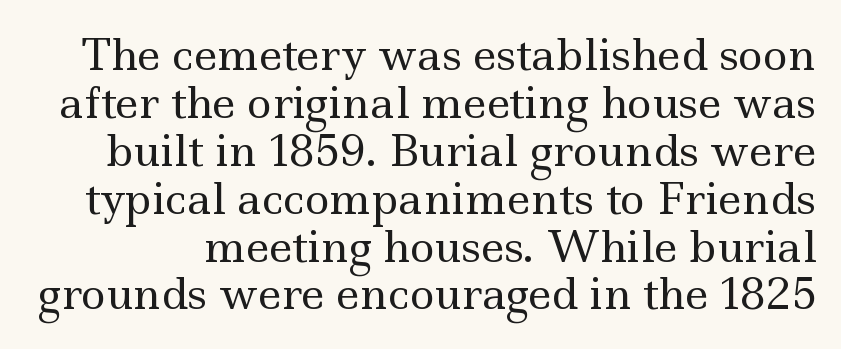
The image shows 42 px regular-weight, wide serif type, upright; set tight line spacing (1.14x), normal letter spacing, not underlined; a small x-height.
